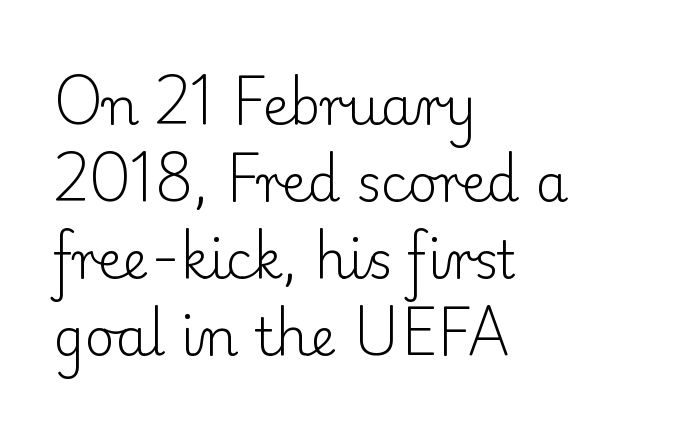
Letter spacing: default. Short and long lines alike share a common starting point at left. The space directly below the letters is spotless. Looks like regular typesetting: each glyph gets only the width it needs. A typesetter would mark this as roman, not italic.
